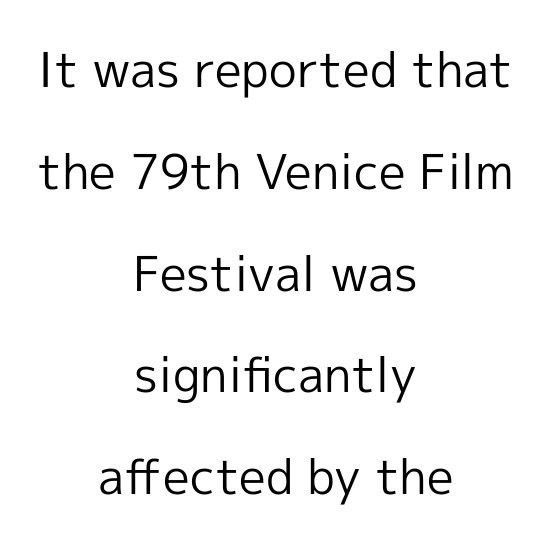
The image shows 48 px regular-weight sans-serif type, upright; set centered, loose line spacing (2.12x), normal letter spacing, not underlined; a medium x-height.
